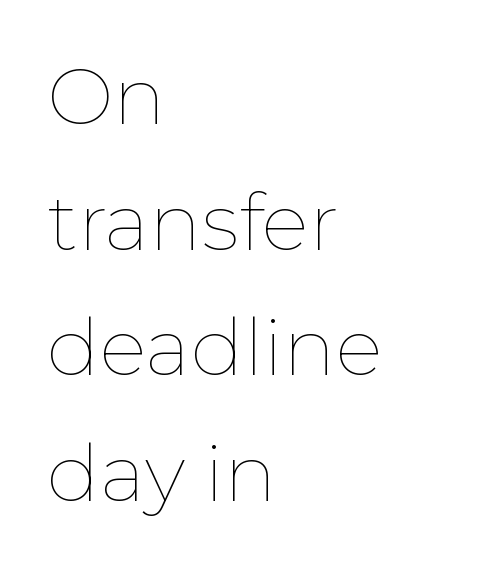
{"italic": "no", "bold": "no", "weight": "thin", "width": "normal", "stroke_contrast": "low", "x_height": "medium", "monospaced": "no", "underline": "no", "align": "left", "line_spacing": "normal", "line_spacing_ratio": 1.59, "letter_spacing": "normal", "letter_spacing_em": 0.0, "glyph_px": 79}
